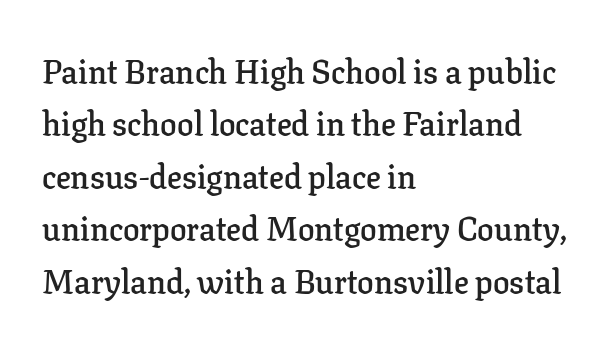
Q: Is the text bold? A: Semi-bold.
Q: Is the text italic (slanted)? A: No, it is upright.
Q: Is the typeface a serif or a sans-serif typeface? A: Serif.
Q: Is the text underlined? A: No.
Q: How is the paragraph aligned? A: Left-aligned.
Q: Is the spacing between letters normal or unusually wide? A: Normal.
Q: Is the spacing between lines tight, normal or loose? A: Normal.
Q: Width (condensed, normal, or wide)? A: Normal.
Q: Stroke contrast? A: Low.
Q: x-height? A: Medium.
Q: Monospaced? A: No.
